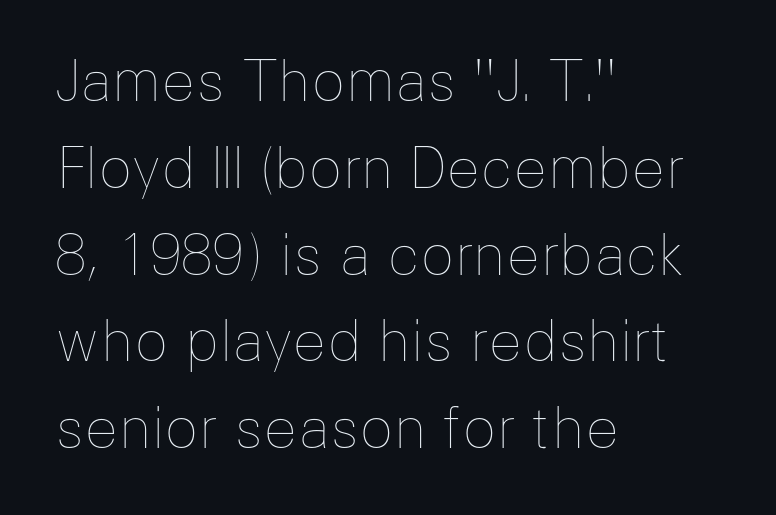
The horizontal fit of the characters is conventional and even. The weight would be labelled regular, book, light, or lighter still. Each row of text sits above clean, open space. A typesetter would call this proportional, since set widths differ per character. Quick note: interline space is typical.
